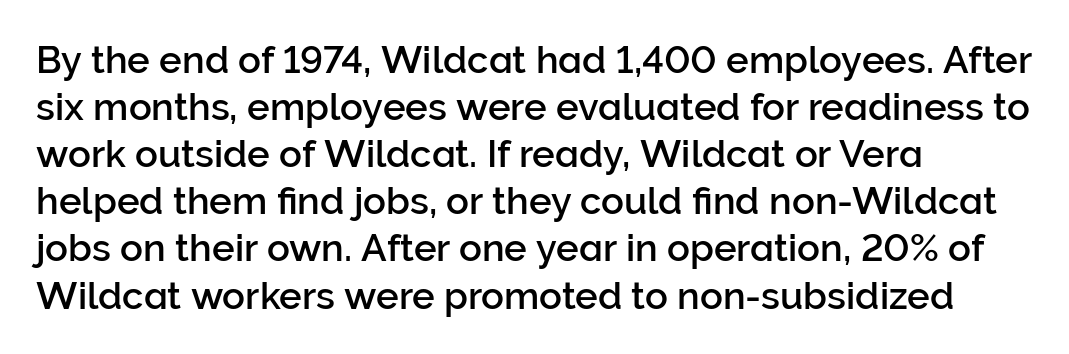
Q: Is the text italic (slanted)? A: No, it is upright.
Q: Is the typeface a serif or a sans-serif typeface? A: Sans-serif.
Q: Is the text underlined? A: No.
Q: How is the paragraph aligned? A: Left-aligned.
Q: Is the spacing between letters normal or unusually wide? A: Normal.
Q: Width (condensed, normal, or wide)? A: Normal.
Q: Stroke contrast? A: Low.
Q: x-height? A: Medium.
Q: Monospaced? A: No.
